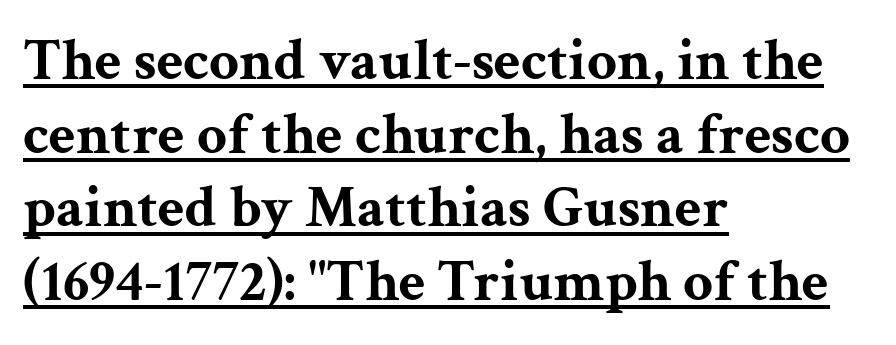
Q: Is the text bold? A: Yes.
Q: Is the text italic (slanted)? A: No, it is upright.
Q: Is the typeface a serif or a sans-serif typeface? A: Serif.
Q: Is the text underlined? A: Yes.
Q: How is the paragraph aligned? A: Left-aligned.
Q: Is the spacing between letters normal or unusually wide? A: Normal.
Q: Is the spacing between lines tight, normal or loose? A: Normal.
Q: Width (condensed, normal, or wide)? A: Wide.
Q: Stroke contrast? A: Medium.
Q: x-height? A: Medium.
Q: Monospaced? A: No.
